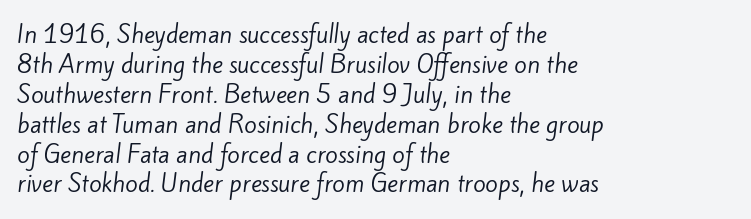
Q: Is the text bold? A: No.
Q: Is the text underlined? A: No.
Q: How is the paragraph aligned? A: Left-aligned.
Q: Is the spacing between letters normal or unusually wide? A: Normal.
Q: Is the spacing between lines tight, normal or loose? A: Normal.
